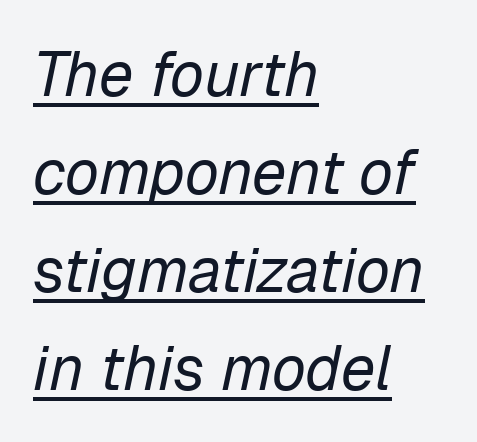
{"italic": "yes", "lean": "right", "slant_degrees": 12, "bold": "no", "weight": "regular", "width": "normal", "stroke_contrast": "low", "x_height": "medium", "monospaced": "no", "underline": "yes", "align": "left", "line_spacing": "normal", "line_spacing_ratio": 1.58, "letter_spacing": "normal", "letter_spacing_em": 0.0, "glyph_px": 62}
